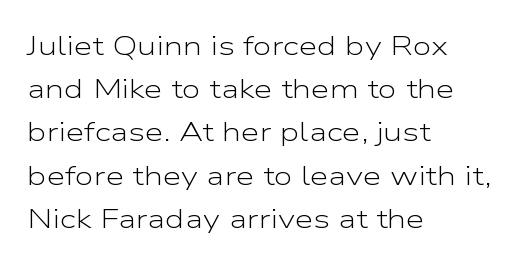
Posture: straight, roman, zero tilt. Notice how descenders clear the ascenders below comfortably — that's standard leading. Visually the block forms a straight wall on the left and a jagged coastline on the right. Descenders hang freely into open space. The type is set solid horizontally, with unmodified tracking. Heft: none added — not bold.
